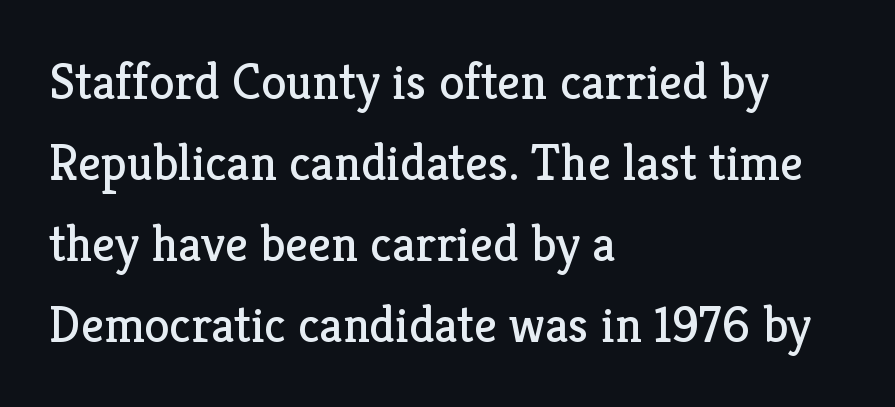
Q: Is the text bold? A: No.
Q: Is the text italic (slanted)? A: No, it is upright.
Q: Is the typeface a serif or a sans-serif typeface? A: Serif.
Q: Is the text underlined? A: No.
Q: How is the paragraph aligned? A: Left-aligned.
Q: Is the spacing between letters normal or unusually wide? A: Normal.
Q: Is the spacing between lines tight, normal or loose? A: Normal.
Q: Width (condensed, normal, or wide)? A: Normal.
Q: Stroke contrast? A: Low.
Q: x-height? A: Medium.
Q: Monospaced? A: No.
